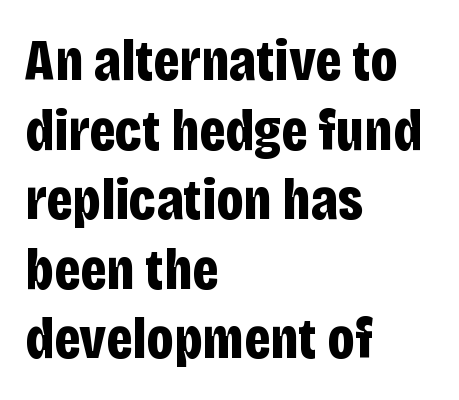
Q: Is the text bold? A: Yes.
Q: Is the text italic (slanted)? A: No, it is upright.
Q: Is the typeface a serif or a sans-serif typeface? A: Sans-serif.
Q: Is the text underlined? A: No.
Q: How is the paragraph aligned? A: Left-aligned.
Q: Is the spacing between letters normal or unusually wide? A: Normal.
Q: Width (condensed, normal, or wide)? A: Condensed.
Q: Stroke contrast? A: Low.
Q: x-height? A: Large.
Q: Monospaced? A: No.
